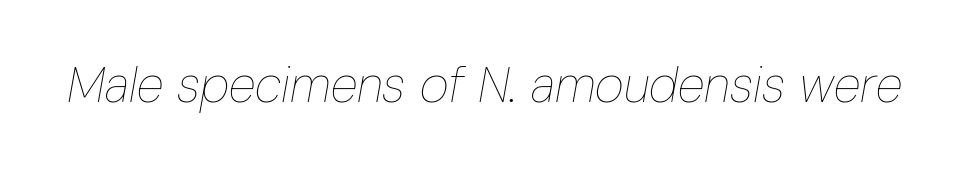
{"italic": "yes", "lean": "right", "slant_degrees": 10, "bold": "no", "weight": "thin", "width": "condensed", "stroke_contrast": "low", "x_height": "medium", "monospaced": "no", "underline": "no", "letter_spacing": "normal", "letter_spacing_em": 0.0, "glyph_px": 50}
